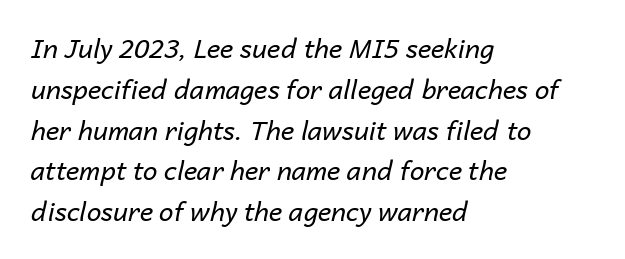
The image shows 26 px text type, italic (leaning right); set left-aligned, normal line spacing (1.57x), normal letter spacing, not underlined.
